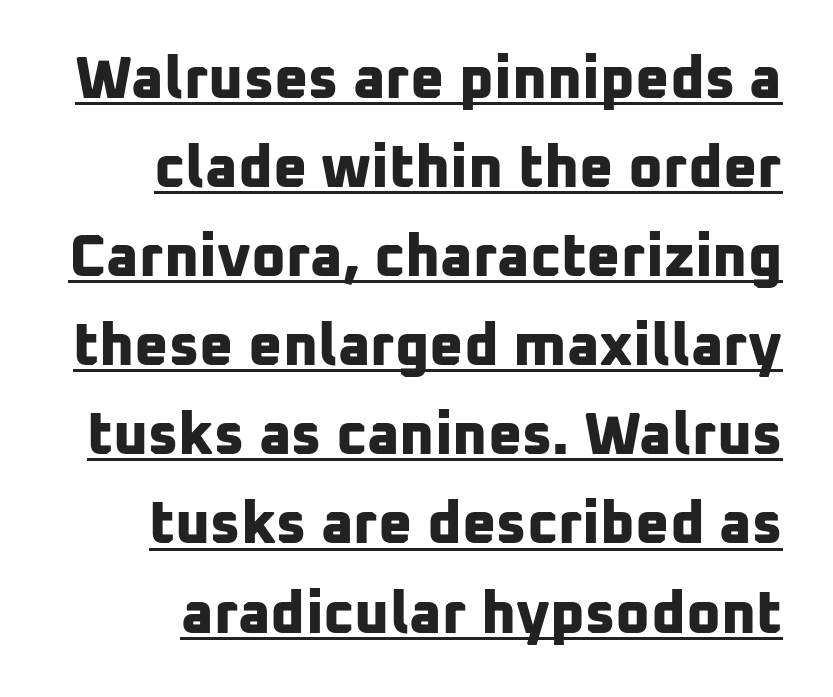
The image shows 59 px bold sans-serif type; set normal line spacing (1.51x), normal letter spacing, underlined; low stroke contrast and a medium x-height.
